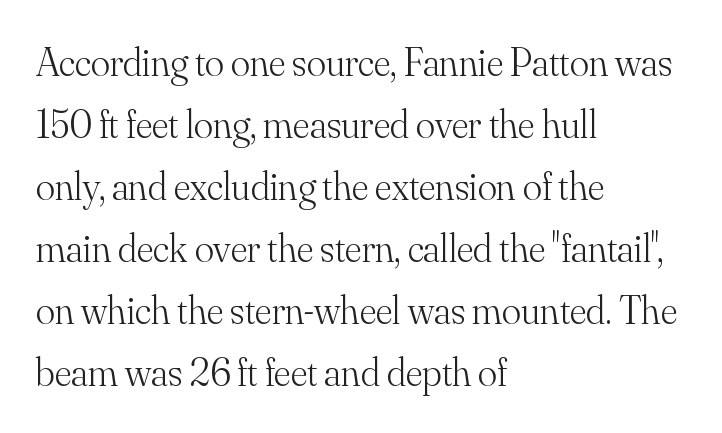
The image shows 40 px light serif type, upright; set left-aligned, normal line spacing (1.55x), normal letter spacing, not underlined; medium stroke contrast and a small x-height.
